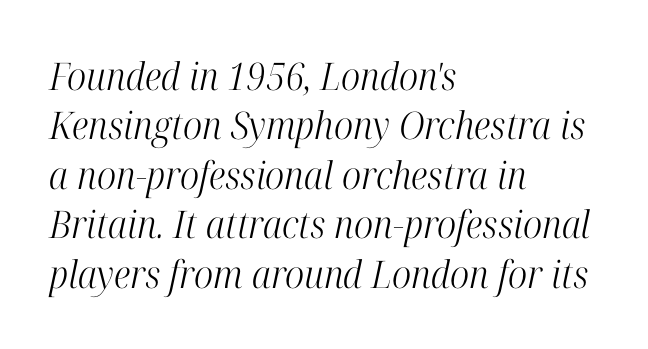
Q: Is the text bold? A: No.
Q: Is the text italic (slanted)? A: Yes, it leans right by about 12 degrees.
Q: Is the typeface a serif or a sans-serif typeface? A: Serif.
Q: Is the text underlined? A: No.
Q: How is the paragraph aligned? A: Left-aligned.
Q: Is the spacing between letters normal or unusually wide? A: Normal.
Q: Is the spacing between lines tight, normal or loose? A: Normal.
Q: Width (condensed, normal, or wide)? A: Condensed.
Q: Stroke contrast? A: High.
Q: x-height? A: Medium.
Q: Monospaced? A: No.
